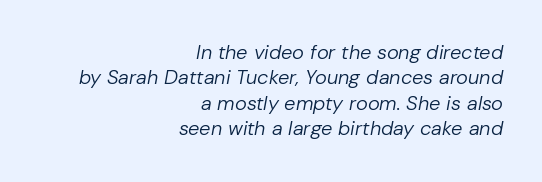
The strokes carry an ordinary text weight at most. This rendering features lettering with no underline. The passage shown has conventional tracking throughout. Horizontally, the lines are justified to the trailing edge only. Regarding leading, the lines here are spaced in the standard way. The typography opts for an oblique posture over an upright one.
